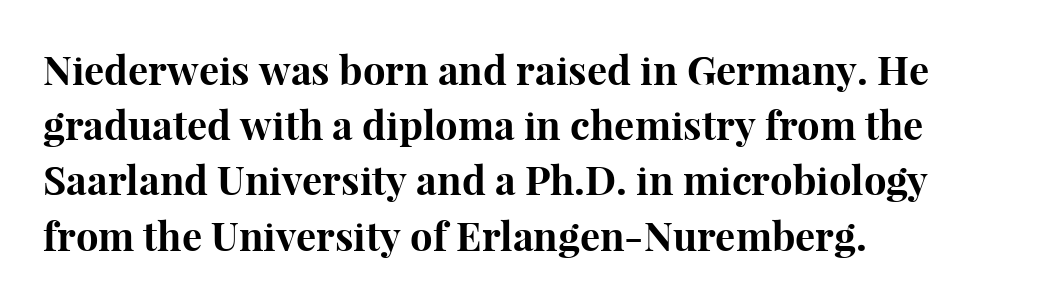
The image shows 40 px bold serif type, upright; set left-aligned, normal line spacing (1.38x), normal letter spacing, not underlined; high stroke contrast and a medium x-height.
